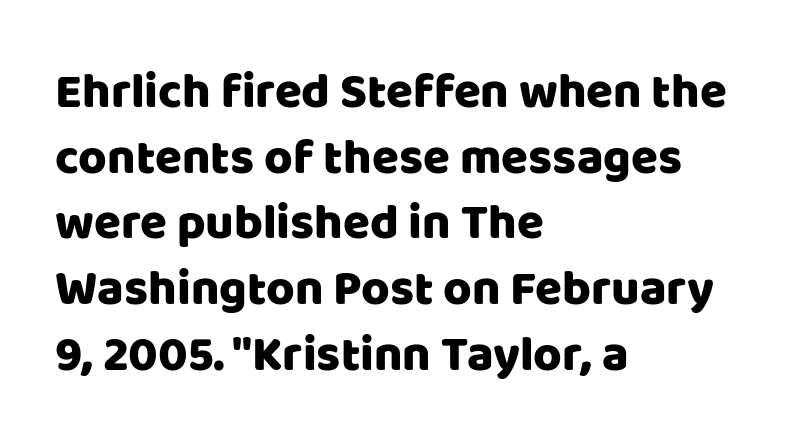
Check the space under the baseline: it is left empty. This sample has the flowing, uneven cadence of proportional lettering. Look at the tracking — it's just the regular setting, nothing added. Regular leading. One-word summary of the alignment: left.
